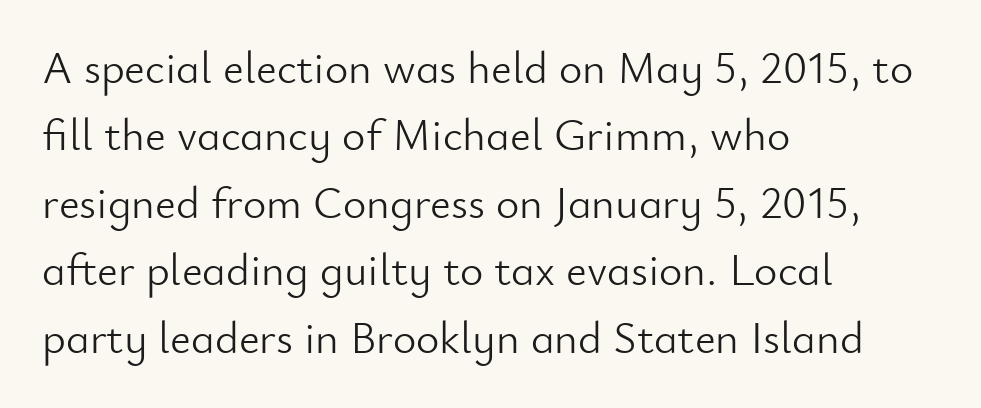
The image shows 45 px light sans-serif type, upright; set left-aligned, normal line spacing (1.5x), normal letter spacing, not underlined; low stroke contrast and a small x-height.
